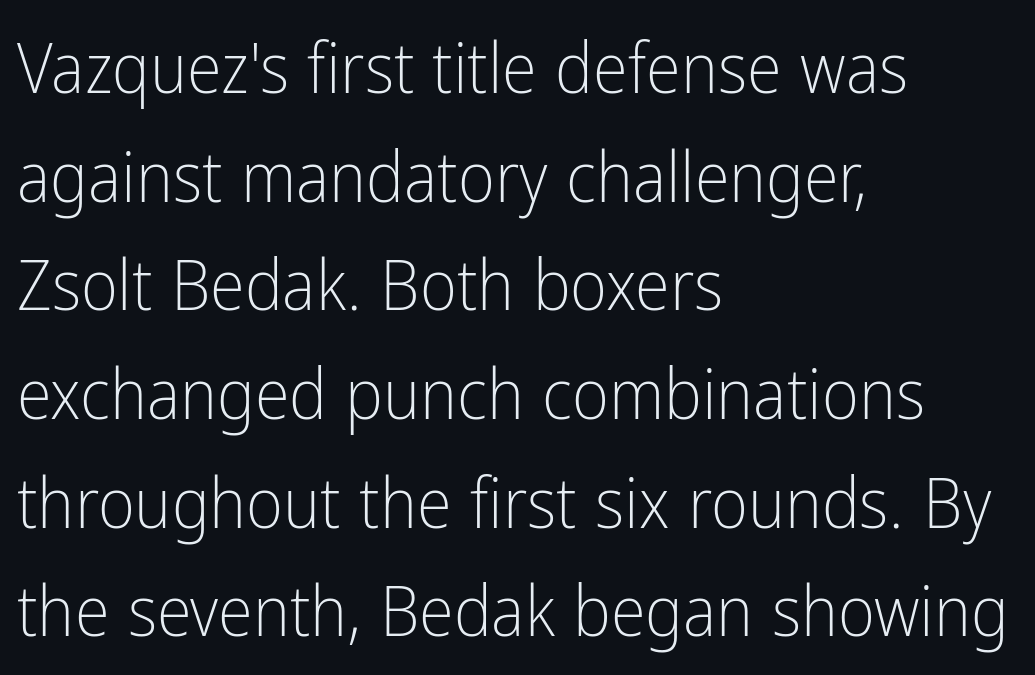
The image shows 71 px light, condensed sans-serif type, upright; set left-aligned, normal line spacing (1.53x), normal letter spacing, not underlined; low stroke contrast and a medium x-height.
